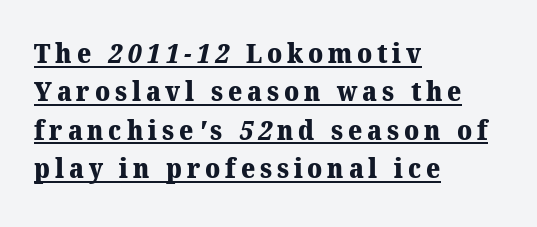
Alignment: flush left. How heavy is the stroke? Heavy — this is a bold. Rows of type keep a routine distance in the vertical direction. A typographer would call this underscored text.
